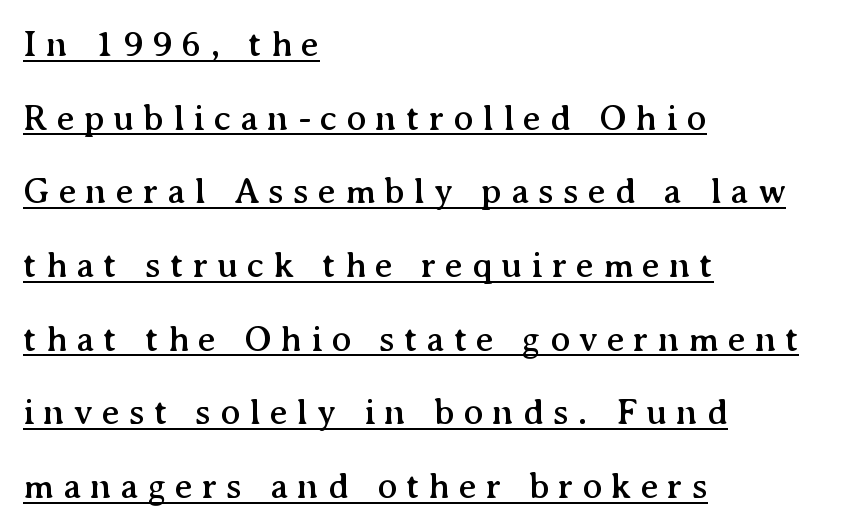
{"serif": "yes", "italic": "no", "width": "normal", "stroke_contrast": "medium", "x_height": "medium", "monospaced": "no", "underline": "yes", "align": "left", "line_spacing": "loose", "line_spacing_ratio": 1.99, "letter_spacing": "wide", "letter_spacing_em": 0.24, "glyph_px": 37}
